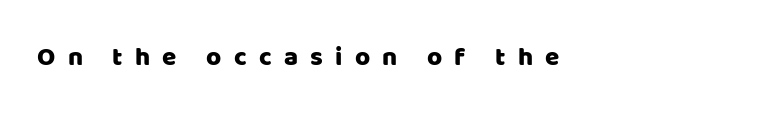
The image shows 26 px text type, upright; set left-aligned, unusually wide letter spacing (+0.47 em), not underlined.
